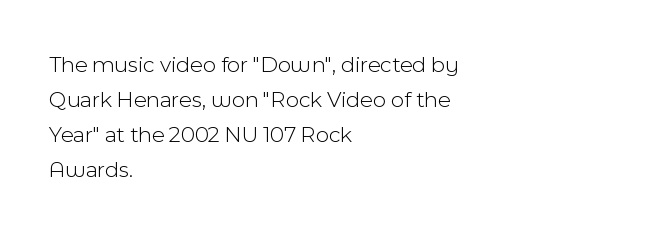
{"italic": "no", "bold": "no", "underline": "no", "align": "left", "line_spacing": "normal", "line_spacing_ratio": 1.52, "letter_spacing": "normal", "letter_spacing_em": 0.0, "glyph_px": 23}
